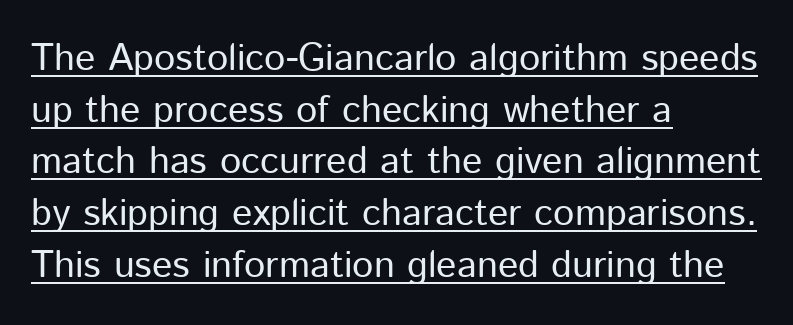
The type is set solid horizontally, with unmodified tracking. Leading matches the norm, producing a regular column. The characters display no serif detailing; their extremities are plain. Italic? Not at all — the glyphs are vertical.
